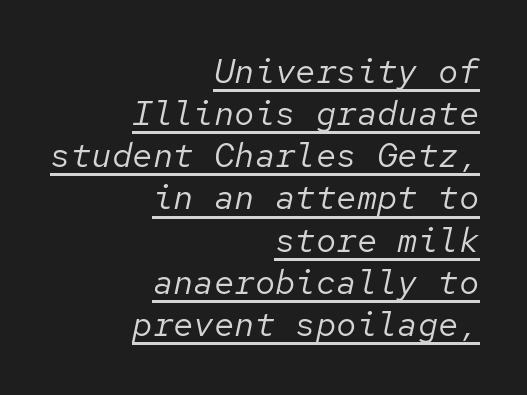
The image shows 34 px regular-weight type, italic (leaning right), monospaced; set right-aligned, line spacing 1.24x, normal letter spacing, underlined; low stroke contrast and a medium x-height.
